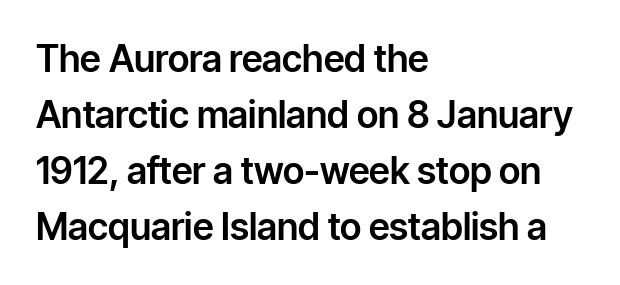
{"serif": "no", "italic": "no", "width": "normal", "stroke_contrast": "low", "x_height": "medium", "monospaced": "no", "underline": "no", "align": "left", "line_spacing": "normal", "line_spacing_ratio": 1.51, "letter_spacing": "normal", "letter_spacing_em": 0.0, "glyph_px": 37}
